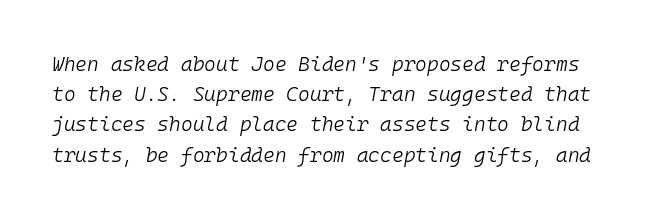
Q: Is the text bold? A: No.
Q: Is the text italic (slanted)? A: Yes, it leans right by about 10 degrees.
Q: Is the text underlined? A: No.
Q: Is the spacing between letters normal or unusually wide? A: Normal.
Q: Is the spacing between lines tight, normal or loose? A: Normal.
